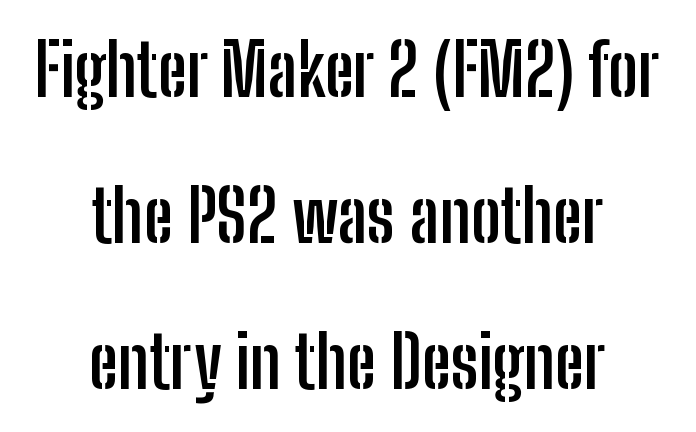
{"serif": "no", "italic": "no", "bold": "yes", "weight": "semibold", "width": "condensed", "stroke_contrast": "low", "x_height": "medium", "monospaced": "no", "underline": "no", "align": "center", "line_spacing": "loose", "line_spacing_ratio": 2.03, "letter_spacing": "normal", "letter_spacing_em": 0.0, "glyph_px": 72}
